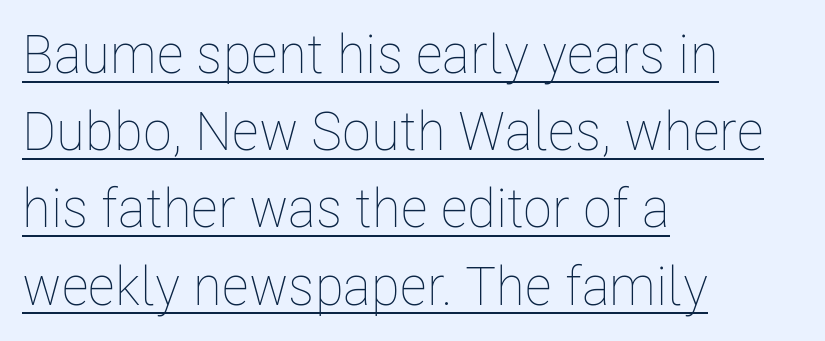
Honestly, the row spacing looks completely unremarkable. These lines keep a tight, regular rhythm from letter to letter. Alignment: flush left. The rendering uses natural spacing where letterforms have individual widths. Emphasis is given by a line drawn under the lettering.
